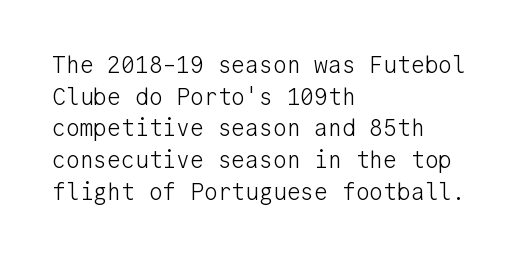
{"italic": "no", "bold": "no", "underline": "no", "align": "left", "line_spacing": "normal", "line_spacing_ratio": 1.38, "letter_spacing": "normal", "letter_spacing_em": 0.0, "glyph_px": 23}
